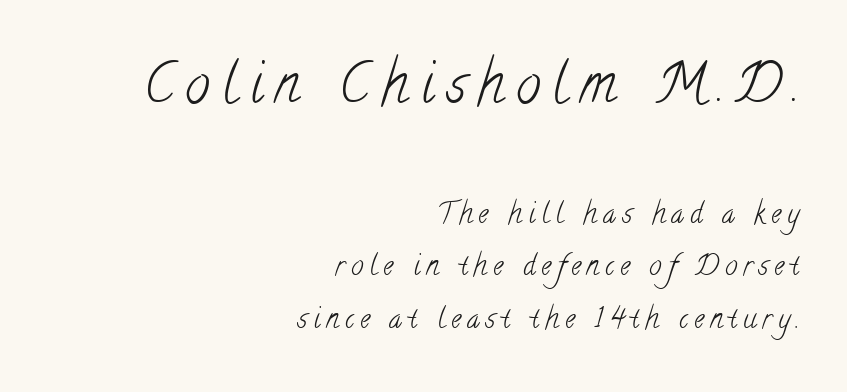
The image shows 55 px light, condensed type; set right-aligned, line spacing 1.87x, unusually wide letter spacing (+0.21 em), not underlined; the first (top) block is 1.96x larger; low stroke contrast and a small x-height.
